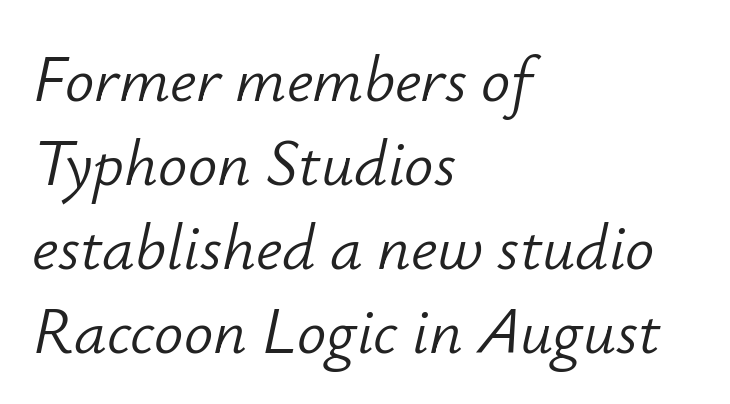
The image shows 65 px light type, italic (leaning right); set left-aligned, normal line spacing (1.29x), normal letter spacing, not underlined; low stroke contrast and a small x-height.
